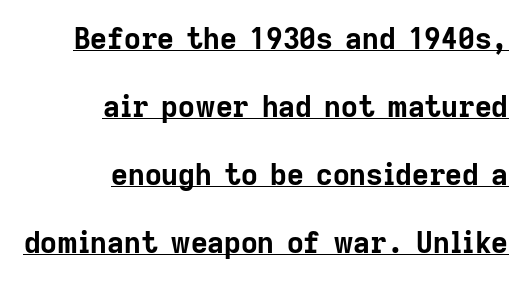
{"serif": "no", "italic": "no", "bold": "yes", "weight": "bold", "width": "normal", "stroke_contrast": "low", "x_height": "medium", "monospaced": "no", "underline": "yes", "align": "right", "line_spacing": "loose", "line_spacing_ratio": 2.34, "letter_spacing": "normal", "letter_spacing_em": 0.0, "glyph_px": 29}
